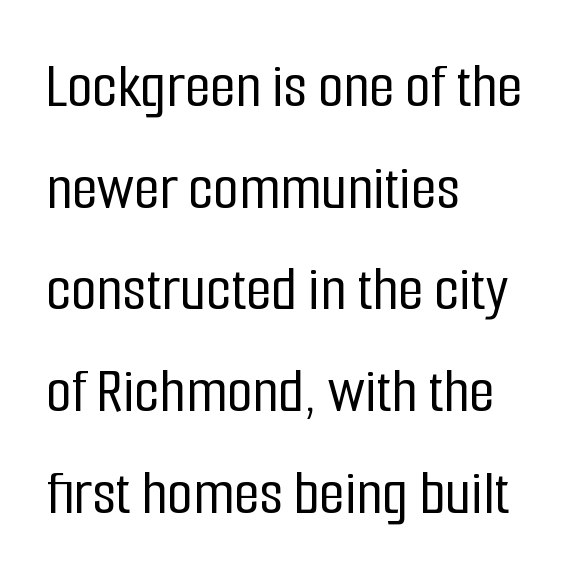
{"serif": "no", "italic": "no", "width": "condensed", "stroke_contrast": "low", "x_height": "medium", "monospaced": "no", "underline": "no", "align": "left", "line_spacing": "normal", "line_spacing_ratio": 1.54, "letter_spacing": "normal", "letter_spacing_em": 0.0, "glyph_px": 66}
